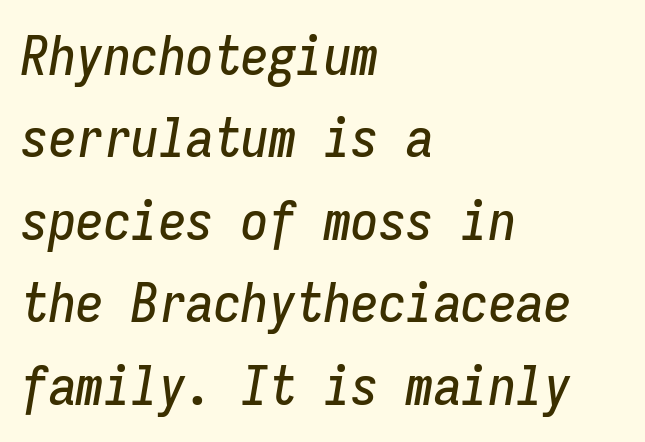
Q: Is the text italic (slanted)? A: Yes, it leans right by about 9 degrees.
Q: Is the text underlined? A: No.
Q: How is the paragraph aligned? A: Left-aligned.
Q: Is the spacing between letters normal or unusually wide? A: Normal.
Q: Is the spacing between lines tight, normal or loose? A: Normal.
Q: Width (condensed, normal, or wide)? A: Condensed.
Q: Stroke contrast? A: Low.
Q: x-height? A: Medium.
Q: Monospaced? A: Yes.
